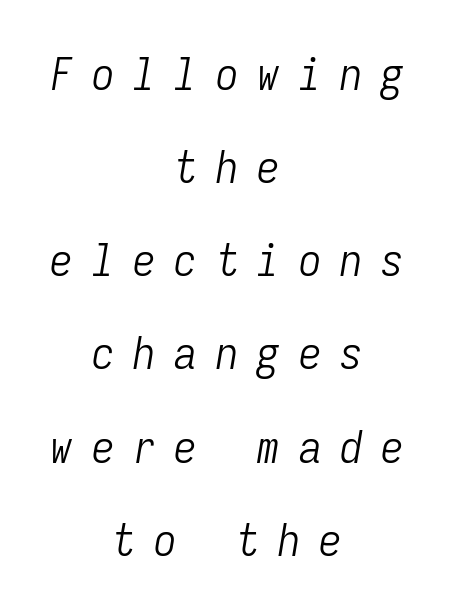
{"italic": "yes", "lean": "right", "slant_degrees": 9, "bold": "no", "weight": "light", "width": "condensed", "stroke_contrast": "low", "x_height": "medium", "monospaced": "yes", "underline": "no", "align": "center", "line_spacing": "loose", "line_spacing_ratio": 2.07, "letter_spacing": "wide", "letter_spacing_em": 0.42, "glyph_px": 45}
